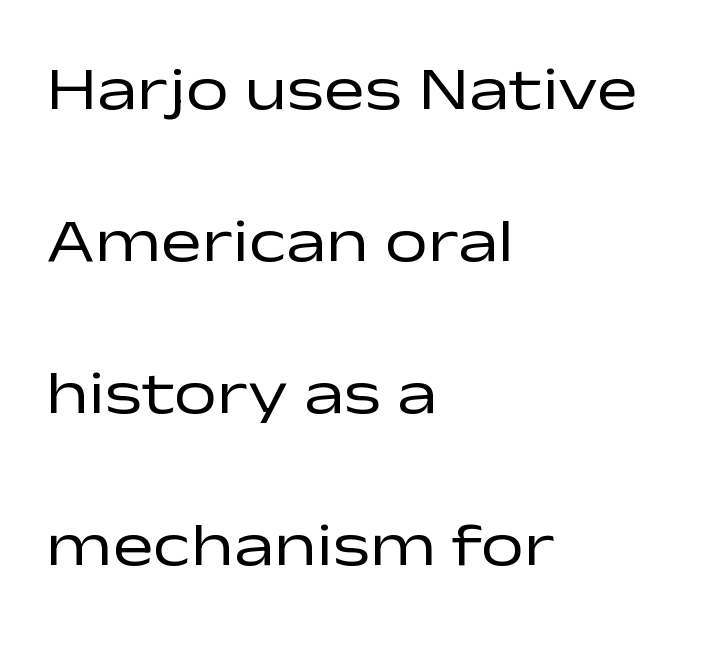
{"serif": "no", "italic": "no", "bold": "no", "weight": "regular", "width": "wide", "stroke_contrast": "low", "x_height": "medium", "monospaced": "no", "underline": "no", "align": "left", "line_spacing": "loose", "line_spacing_ratio": 2.49, "letter_spacing": "normal", "letter_spacing_em": 0.0, "glyph_px": 61}
